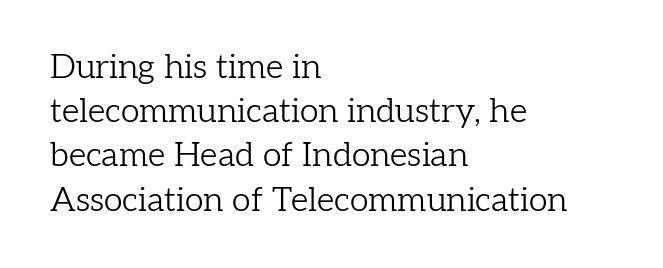
Q: Is the text bold? A: No.
Q: Is the text italic (slanted)? A: No, it is upright.
Q: Is the typeface a serif or a sans-serif typeface? A: Serif.
Q: Is the text underlined? A: No.
Q: How is the paragraph aligned? A: Left-aligned.
Q: Is the spacing between letters normal or unusually wide? A: Normal.
Q: Is the spacing between lines tight, normal or loose? A: Normal.
Q: Width (condensed, normal, or wide)? A: Normal.
Q: Stroke contrast? A: Low.
Q: x-height? A: Medium.
Q: Monospaced? A: No.
